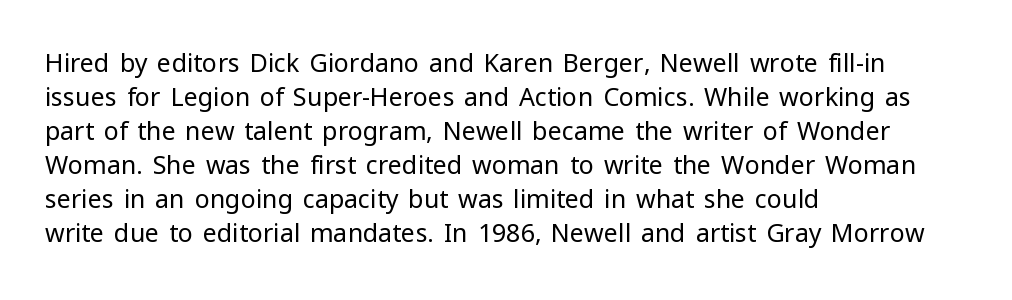
Q: Is the text bold? A: No.
Q: Is the text italic (slanted)? A: No, it is upright.
Q: Is the text underlined? A: No.
Q: How is the paragraph aligned? A: Left-aligned.
Q: Is the spacing between letters normal or unusually wide? A: Normal.
Q: Is the spacing between lines tight, normal or loose? A: Normal.
